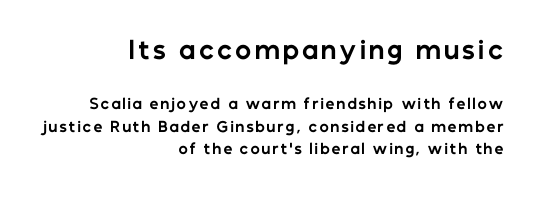
{"italic": "no", "bold": "yes", "underline": "no", "align": "right", "line_spacing": "normal", "line_spacing_ratio": 1.62, "larger_block": "first", "size_ratio": 1.71, "glyph_px": 24}
